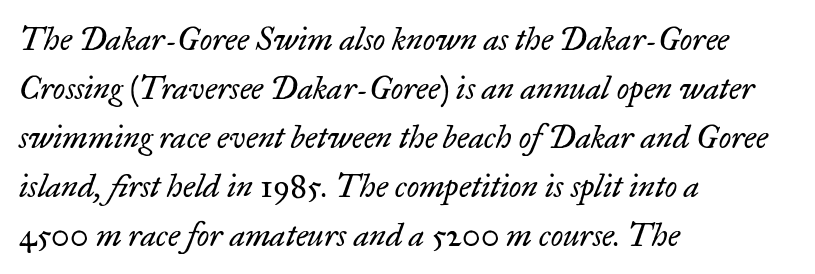
The image shows 32 px regular-weight serif type, italic (leaning right); set left-aligned, normal line spacing (1.53x), normal letter spacing, not underlined; low stroke contrast and a small x-height.
